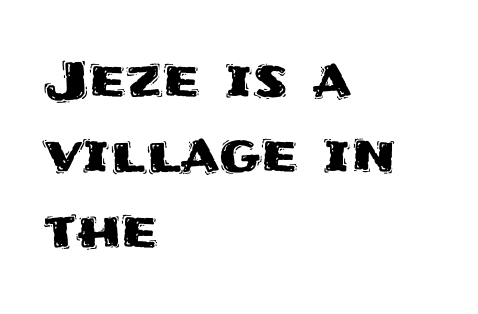
Designer's note — italics off, roman on. Whoever set this chose a conventional vertical rhythm. Underlining? Definitely not there. Alignment: flush left. Nobody touched the tracking dial on this one. A sans-serif font was chosen for this passage.
